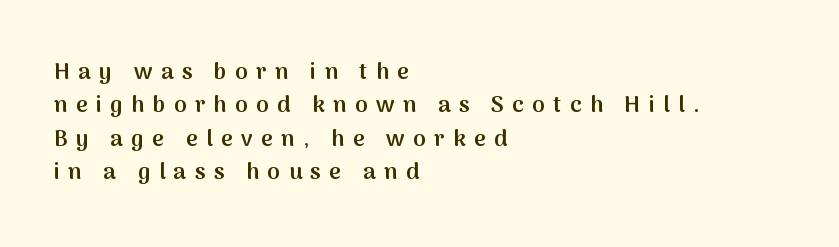
Weight: semibold (demi). Caption: expanded tracking, letters set apart. In terms of leading, this rendering sits right in the middle. The typesetter chose a ragged-right arrangement here. If you drew a line through each stem, it would be perfectly vertical.
